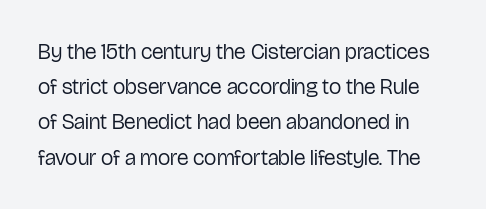
Q: Is the text bold? A: No.
Q: Is the text italic (slanted)? A: No, it is upright.
Q: Is the text underlined? A: No.
Q: Is the spacing between letters normal or unusually wide? A: Normal.
Q: Is the spacing between lines tight, normal or loose? A: Normal.
